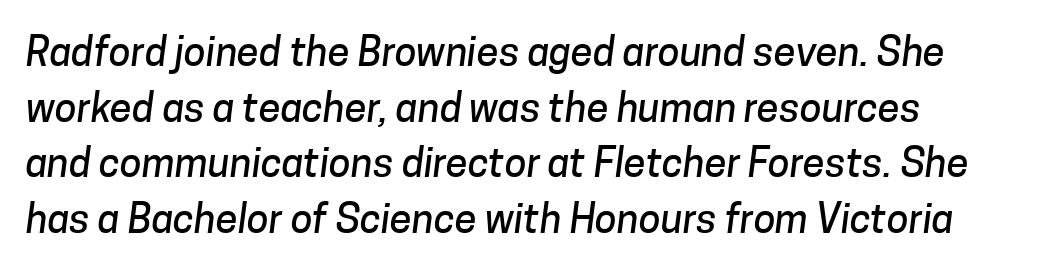
The image shows 40 px sans-serif type; set normal line spacing (1.39x), normal letter spacing, not underlined; low stroke contrast and a medium x-height.
